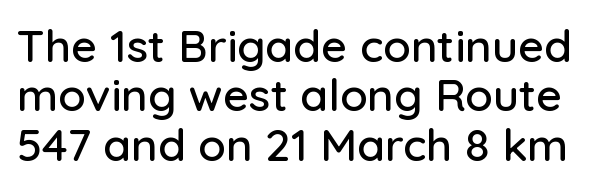
In terms of letterspacing, this is plain default setting. Quick note: interline space is minimal. Any mark beneath the type? The region is blank. Each letter keeps its own natural width here, so spacing adapts to shape.
